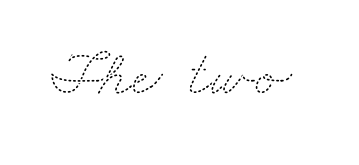
{"bold": "no", "weight": "thin", "width": "wide", "stroke_contrast": "medium", "x_height": "small", "monospaced": "no", "underline": "no", "letter_spacing": "normal", "letter_spacing_em": 0.0, "glyph_px": 66}
